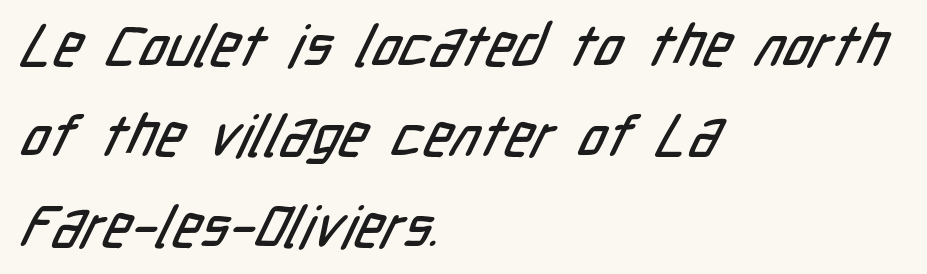
{"serif": "no", "width": "condensed", "stroke_contrast": "low", "x_height": "medium", "monospaced": "no", "underline": "no", "align": "left", "line_spacing": "normal", "line_spacing_ratio": 1.56, "letter_spacing": "normal", "letter_spacing_em": 0.0, "glyph_px": 58}
